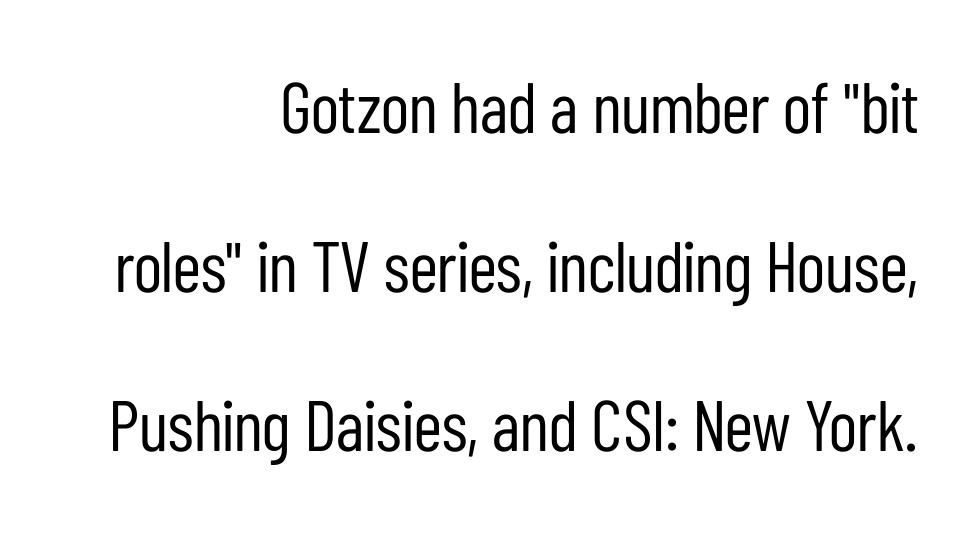
The typeface chosen for these lines omits serifs. Each word holds together tightly as a unit, with standard inter-letter gaps. Leading: increased. The weight would be labelled regular, book, light, or lighter still.
